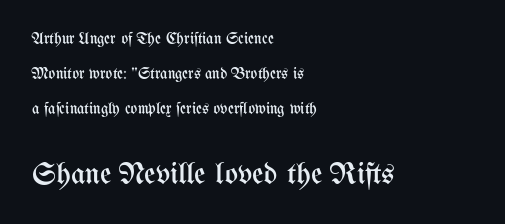
Q: Is the text bold? A: No.
Q: Is the text italic (slanted)? A: No, it is upright.
Q: Is the text underlined? A: No.
Q: How is the paragraph aligned? A: Left-aligned.
Q: Is the spacing between letters normal or unusually wide? A: Normal.
Q: Is the spacing between lines tight, normal or loose? A: Loose.
Q: Which block of text is set in a larger size, the first (top) or the second (bottom)? A: The second (bottom) one.
Q: Width (condensed, normal, or wide)? A: Condensed.
Q: Stroke contrast? A: Medium.
Q: x-height? A: Medium.
Q: Monospaced? A: No.
